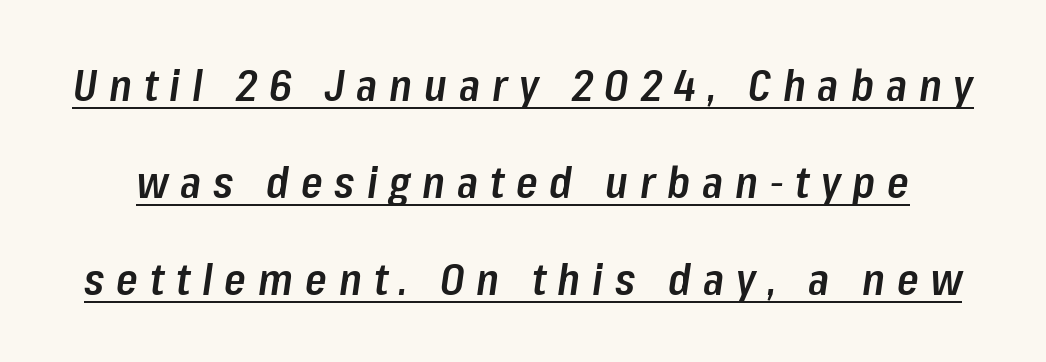
The characters look somewhat weighty, a semibold short of true bold. The space between consecutive lines is lavish. Proportional: the letters do not fall into vertical columns. Every character sits at an angle, as italics do.
